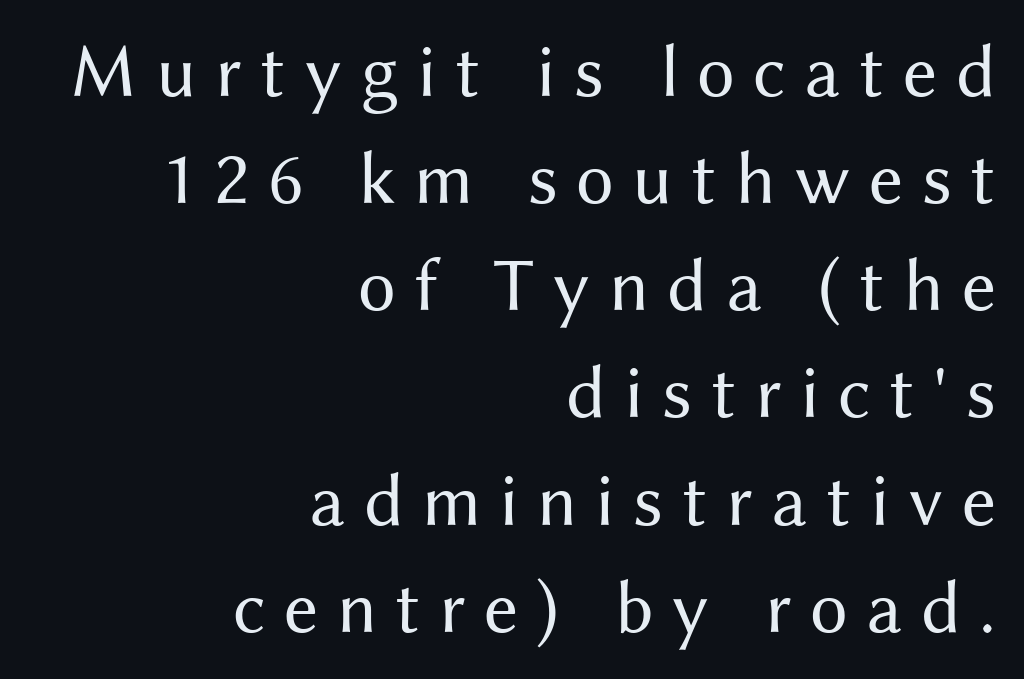
The image shows 76 px regular-weight sans-serif type, upright; set right-aligned, normal line spacing (1.41x), unusually wide letter spacing (+0.24 em), not underlined; medium stroke contrast and a medium x-height.
